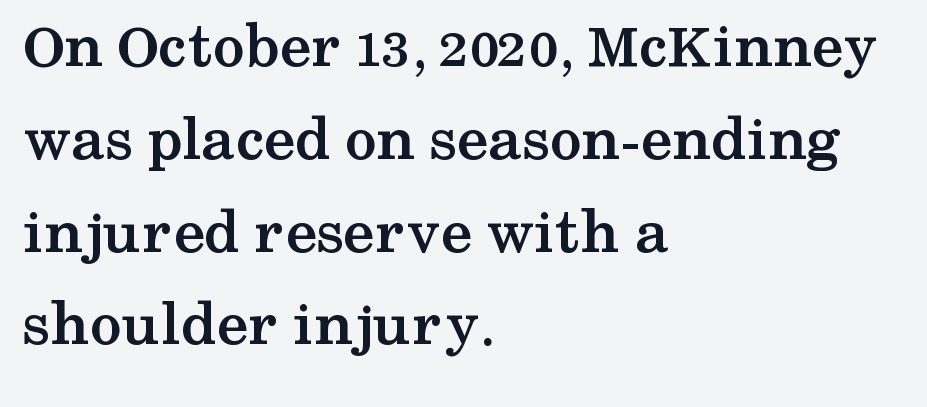
Summary of weight: heavy, a full bold. Posture: upright roman. In CSS terms this would be text-align: left. Beneath every word, the page is bare.
